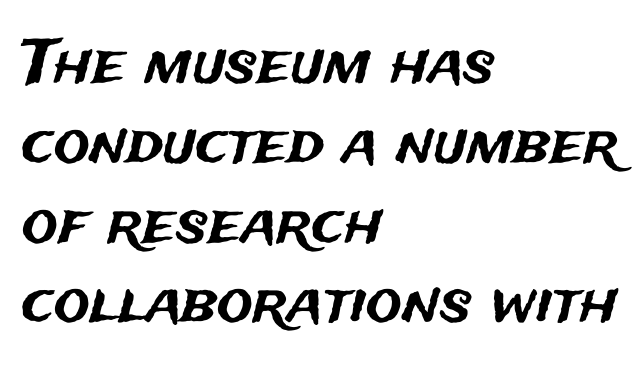
Q: Is the text italic (slanted)? A: Yes.
Q: Is the typeface a serif or a sans-serif typeface? A: Sans-serif.
Q: Is the text underlined? A: No.
Q: How is the paragraph aligned? A: Left-aligned.
Q: Is the spacing between letters normal or unusually wide? A: Normal.
Q: Is the spacing between lines tight, normal or loose? A: Normal.
Q: Width (condensed, normal, or wide)? A: Normal.
Q: Stroke contrast? A: Medium.
Q: x-height? A: Medium.
Q: Monospaced? A: No.
